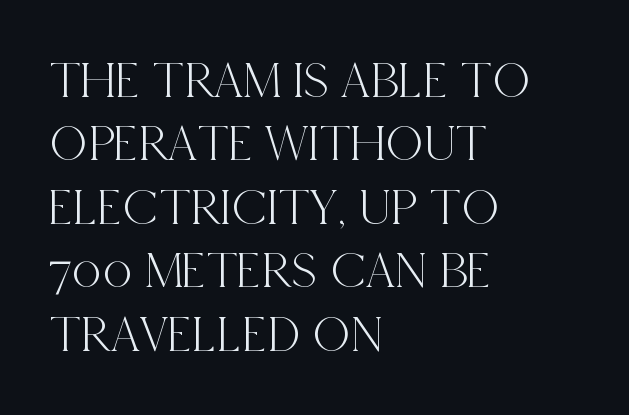
Q: Is the text italic (slanted)? A: No, it is upright.
Q: Is the typeface a serif or a sans-serif typeface? A: Serif.
Q: Is the text underlined? A: No.
Q: How is the paragraph aligned? A: Left-aligned.
Q: Is the spacing between letters normal or unusually wide? A: Normal.
Q: Width (condensed, normal, or wide)? A: Condensed.
Q: x-height? A: Large.
Q: Monospaced? A: No.
